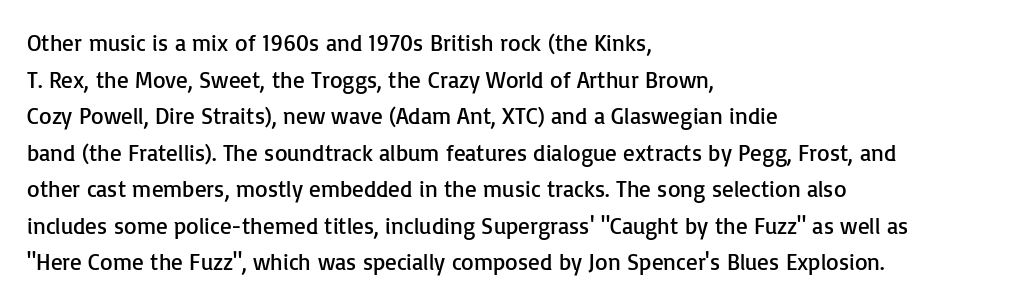
{"italic": "no", "bold": "no", "underline": "no", "align": "left", "line_spacing": "normal", "line_spacing_ratio": 1.59, "letter_spacing": "normal", "letter_spacing_em": 0.0, "glyph_px": 23}
